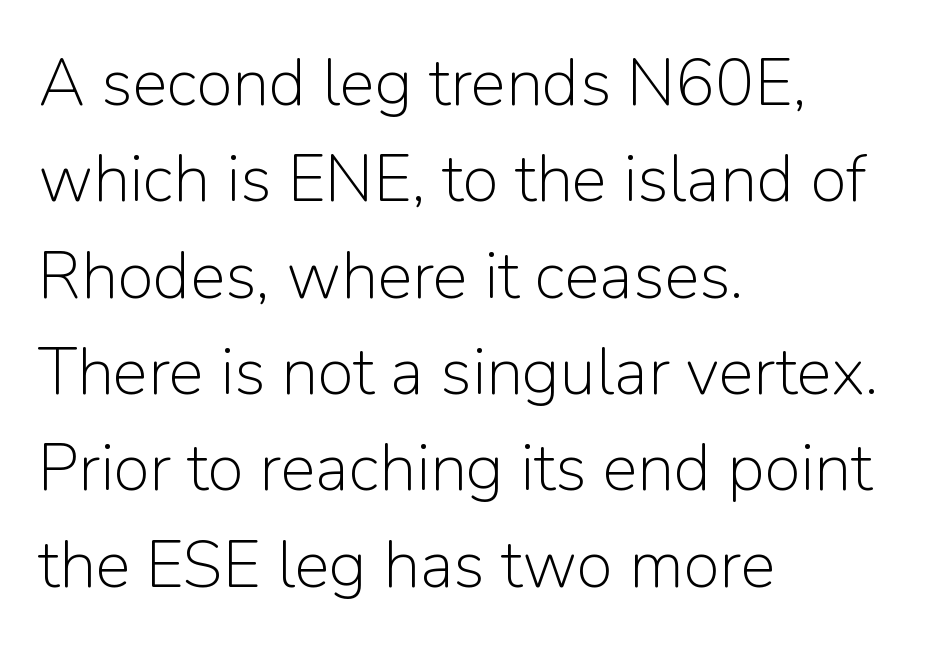
{"serif": "no", "italic": "no", "bold": "no", "weight": "light", "width": "normal", "stroke_contrast": "low", "x_height": "medium", "monospaced": "no", "underline": "no", "align": "left", "line_spacing": "normal", "line_spacing_ratio": 1.46, "letter_spacing": "normal", "letter_spacing_em": 0.0, "glyph_px": 66}
